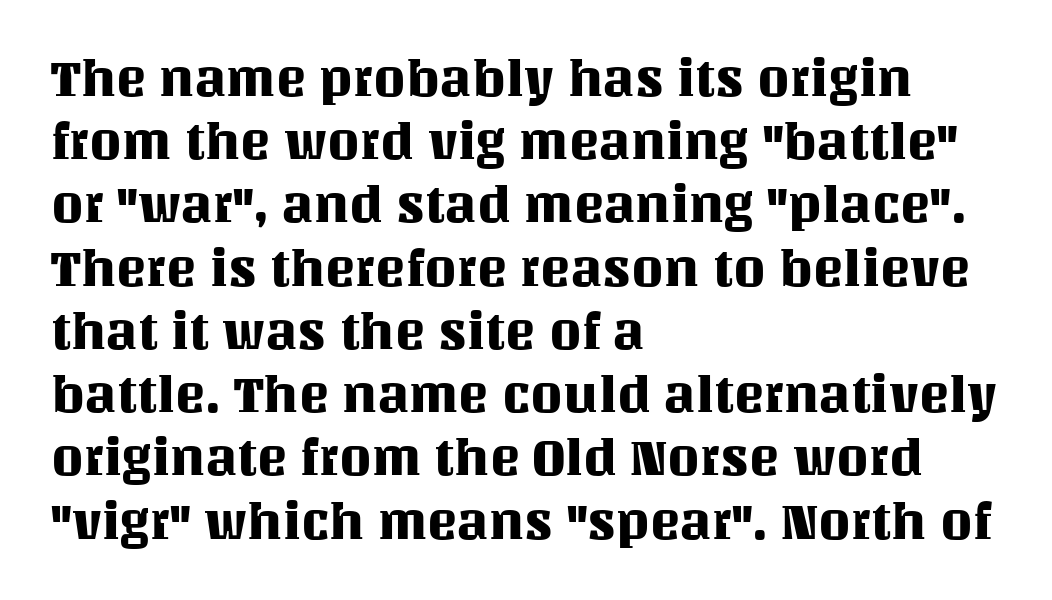
Q: Is the text italic (slanted)? A: No, it is upright.
Q: Is the text underlined? A: No.
Q: How is the paragraph aligned? A: Left-aligned.
Q: Is the spacing between letters normal or unusually wide? A: Normal.
Q: Width (condensed, normal, or wide)? A: Normal.
Q: Stroke contrast? A: Medium.
Q: x-height? A: Large.
Q: Monospaced? A: No.
